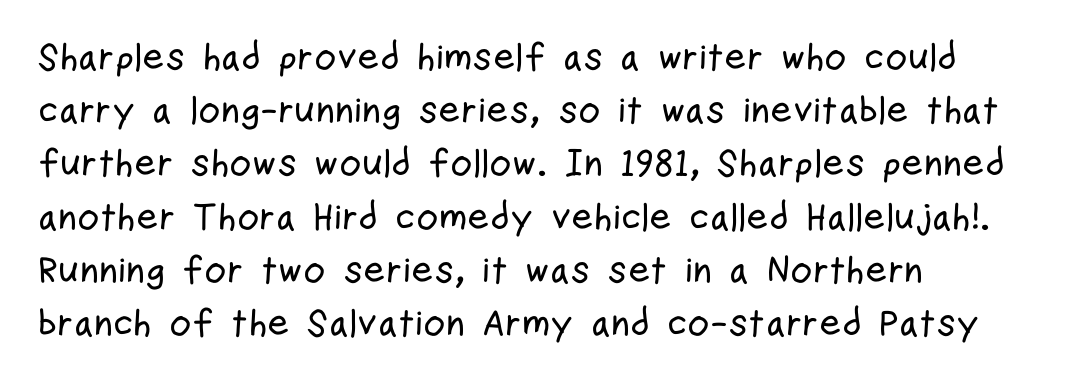
How are the letters spaced? Ordinarily, with no added tracking. Rendered with straight, roman letterforms. Bare-footed words on every line. I'd call this a sans setting — the letters go barefoot. A student would call this left alignment; a typographer would say flush left, rag right. The passage shown is typed in a proportional face where columns would drift.
